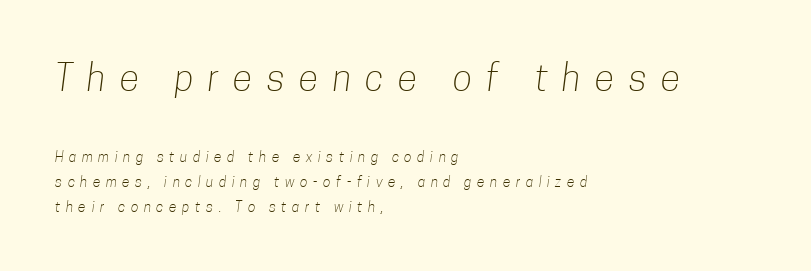
Q: Is the text bold? A: No.
Q: Is the typeface a serif or a sans-serif typeface? A: Sans-serif.
Q: Is the text underlined? A: No.
Q: How is the paragraph aligned? A: Left-aligned.
Q: Is the spacing between letters normal or unusually wide? A: Unusually wide.
Q: Which block of text is set in a larger size, the first (top) or the second (bottom)? A: The first (top) one.
Q: Width (condensed, normal, or wide)? A: Condensed.
Q: Stroke contrast? A: Low.
Q: x-height? A: Medium.
Q: Monospaced? A: No.
